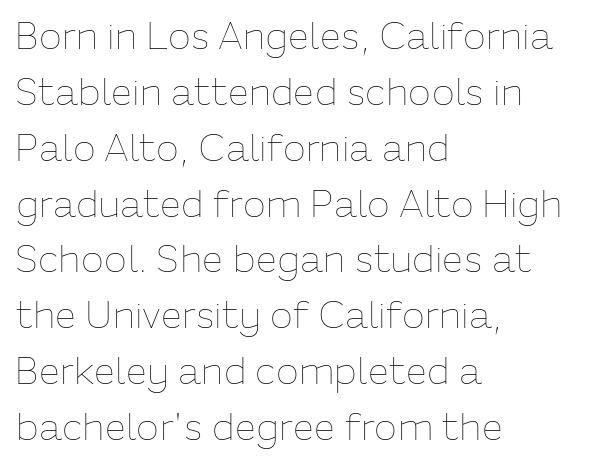
Underline: absent. Stroke thickness stays within the range of a standard reading face or lighter. One glance says typical: line gaps are just what's usual. Alignment: flush left. It's the straight-up-and-down kind of type.
